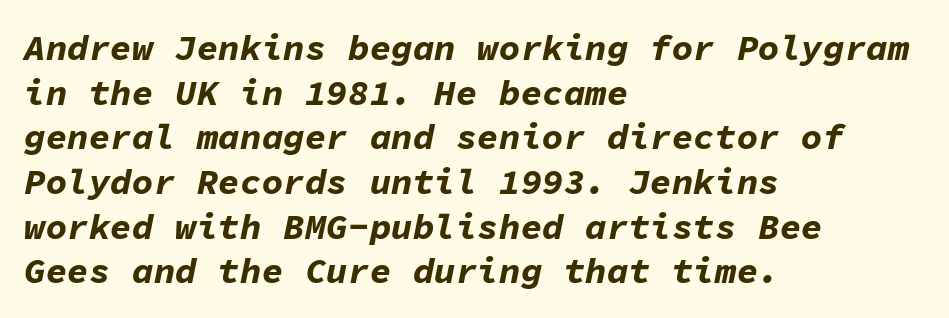
The image shows 36 px bold type, italic (leaning right), monospaced; set left-aligned, line spacing 1.24x, normal letter spacing, not underlined; low stroke contrast and a medium x-height.
